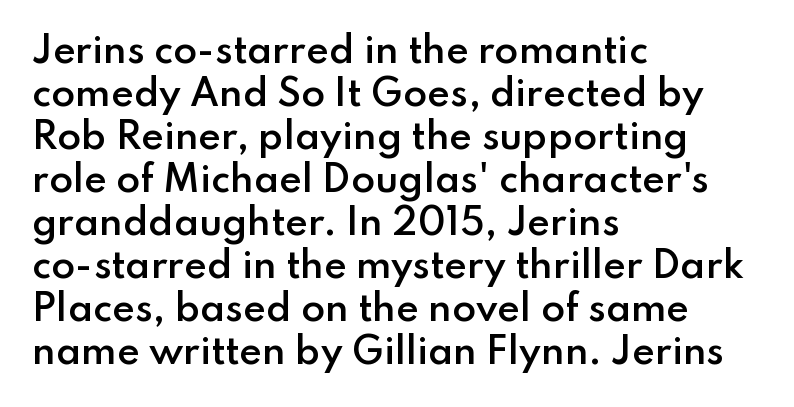
{"serif": "no", "italic": "no", "bold": "semi", "weight": "semibold", "width": "normal", "stroke_contrast": "low", "x_height": "small", "monospaced": "no", "underline": "no", "align": "left", "line_spacing_ratio": 1.23, "letter_spacing": "normal", "letter_spacing_em": 0.0, "glyph_px": 35}
